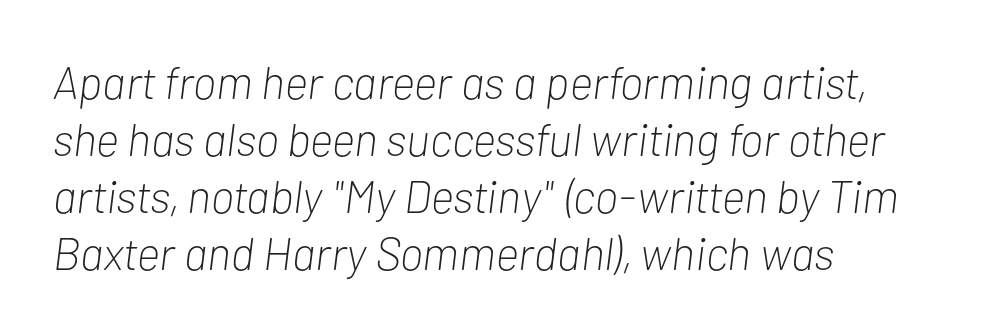
The image shows 46 px light, condensed type, italic (leaning right); set left-aligned, line spacing 1.24x, normal letter spacing, not underlined; low stroke contrast and a medium x-height.
